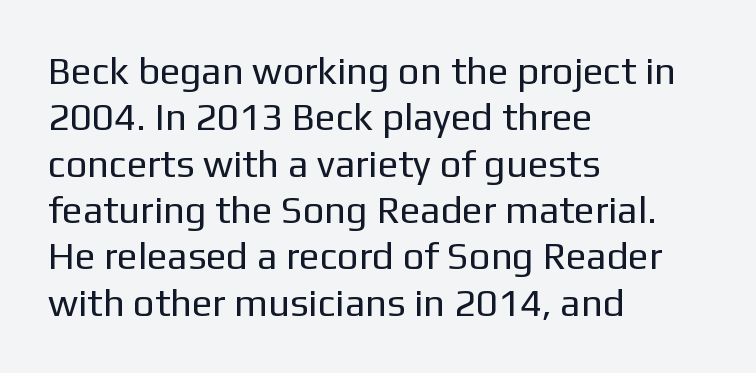
Q: Is the text bold? A: No.
Q: Is the text italic (slanted)? A: No, it is upright.
Q: Is the typeface a serif or a sans-serif typeface? A: Sans-serif.
Q: Is the text underlined? A: No.
Q: How is the paragraph aligned? A: Left-aligned.
Q: Is the spacing between letters normal or unusually wide? A: Normal.
Q: Width (condensed, normal, or wide)? A: Normal.
Q: Stroke contrast? A: Low.
Q: x-height? A: Medium.
Q: Monospaced? A: No.
